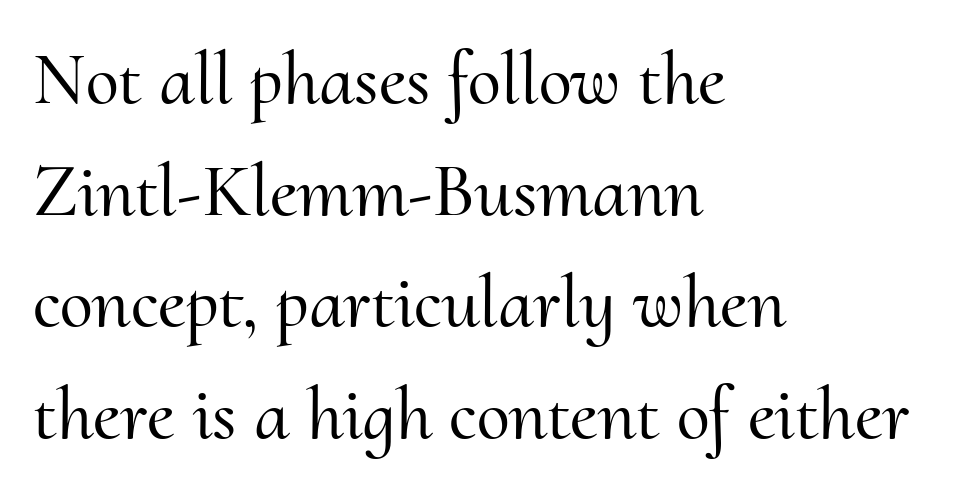
Here the glyphs are tracked normally, forming tight word shapes. Just letters on the line, the space beneath them empty. Vertical strokes here are truly vertical. Look at the bottom of the vertical strokes: they flare into serifs here. The face used here is proportionally spaced, like ordinary book or web type.
